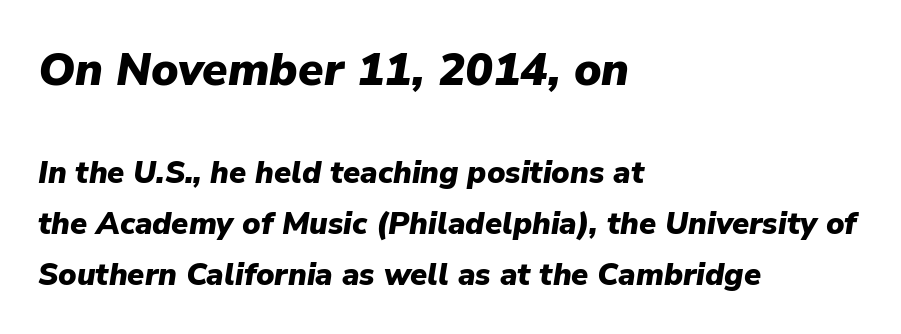
Q: Is the text bold? A: Yes.
Q: Is the text italic (slanted)? A: Yes, it leans right by about 9 degrees.
Q: Is the text underlined? A: No.
Q: How is the paragraph aligned? A: Left-aligned.
Q: Is the spacing between letters normal or unusually wide? A: Normal.
Q: Is the spacing between lines tight, normal or loose? A: Normal.
Q: Which block of text is set in a larger size, the first (top) or the second (bottom)? A: The first (top) one.
Q: Width (condensed, normal, or wide)? A: Normal.
Q: Stroke contrast? A: Low.
Q: x-height? A: Medium.
Q: Monospaced? A: No.
